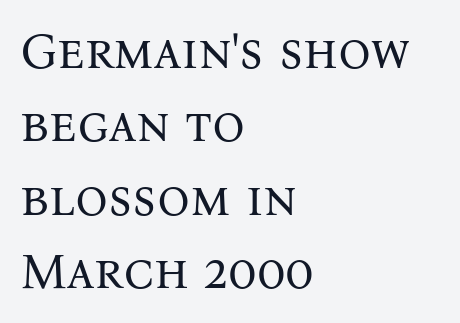
Q: Is the text bold? A: No.
Q: Is the text italic (slanted)? A: No, it is upright.
Q: Is the typeface a serif or a sans-serif typeface? A: Serif.
Q: Is the text underlined? A: No.
Q: How is the paragraph aligned? A: Left-aligned.
Q: Is the spacing between letters normal or unusually wide? A: Normal.
Q: Is the spacing between lines tight, normal or loose? A: Normal.
Q: Width (condensed, normal, or wide)? A: Normal.
Q: Stroke contrast? A: Medium.
Q: x-height? A: Medium.
Q: Monospaced? A: No.
